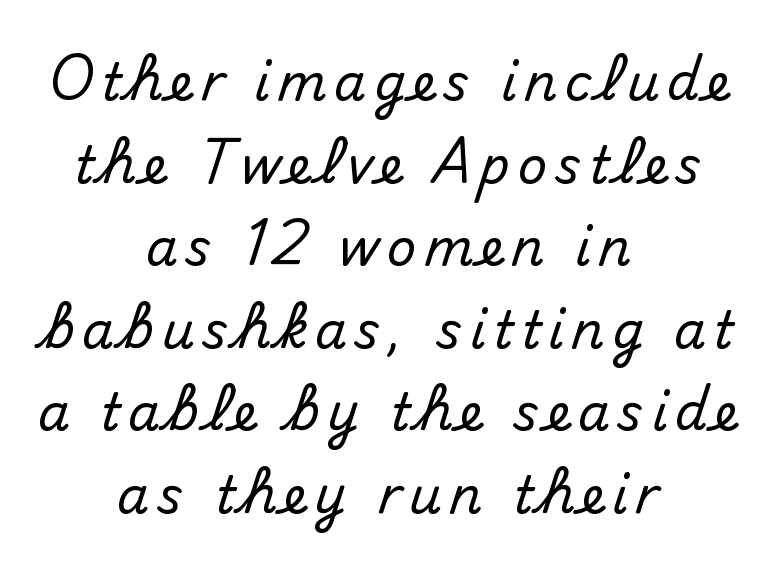
The image shows 51 px sans-serif type; set centered, normal line spacing (1.62x), not underlined; medium stroke contrast and a small x-height.
